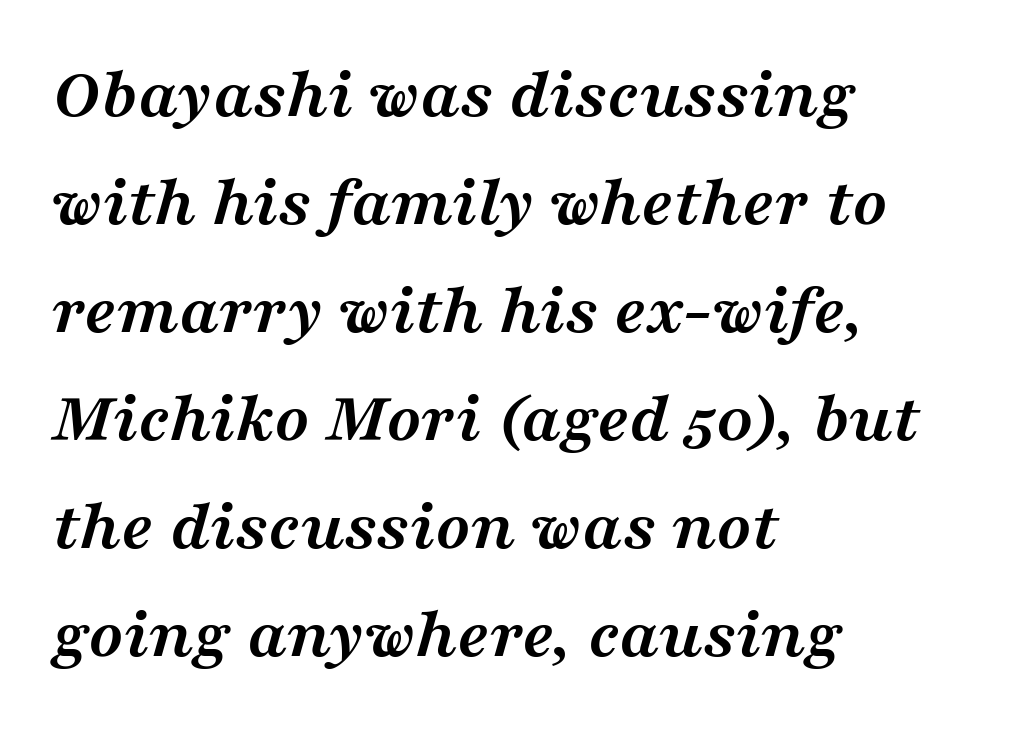
The image shows 72 px semibold, wide serif type, italic (leaning right); set left-aligned, normal line spacing (1.5x), normal letter spacing, not underlined; medium stroke contrast and a medium x-height.
